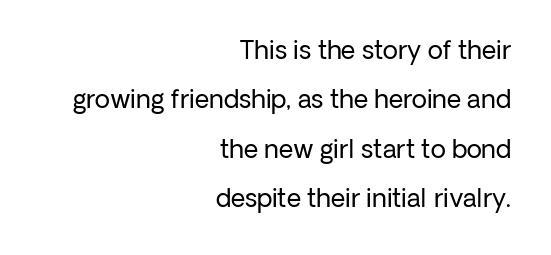
{"italic": "no", "bold": "no", "underline": "no", "align": "right", "line_spacing": "loose", "line_spacing_ratio": 1.98, "letter_spacing": "normal", "letter_spacing_em": 0.0, "glyph_px": 25}
